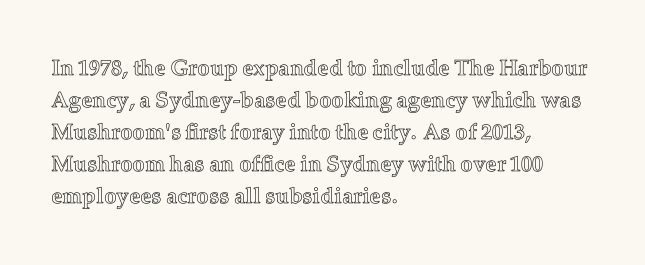
These lines were composed using upright roman letters. If you drew a ruler down the left edge, every line would touch it. In terms of leading, this rendering sits right in the middle. These lines keep a tight, regular rhythm from letter to letter. The glyphs are unaccompanied by any horizontal stroke below them.
